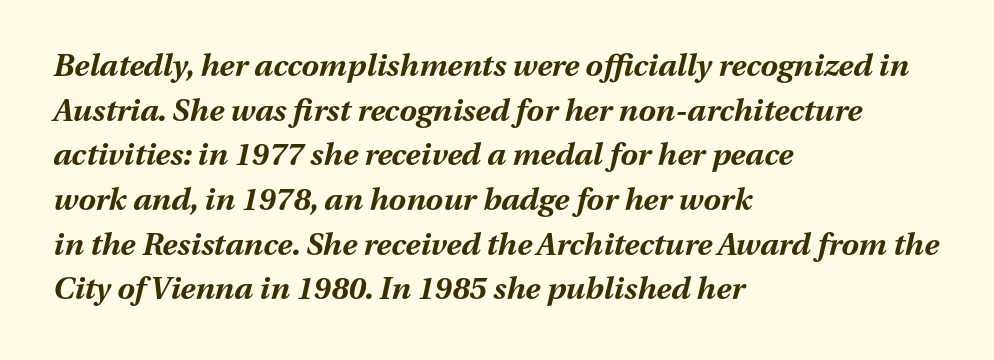
The space directly below the letters is spotless. The rendering uses natural spacing where letterforms have individual widths. Does the weight exceed regular? Yes, all the way to bold. The passage is arranged the way most books set body copy — flush left. There is no visible air inserted between adjacent glyphs. The face used here has a pronounced slope to its letters.
